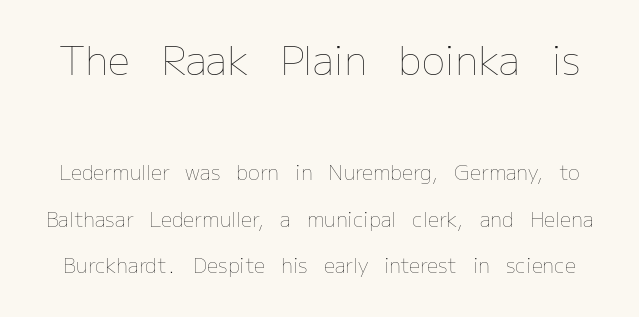
The image shows 39 px thin type, upright; set loose line spacing (2.33x), normal letter spacing, not underlined; the first (top) block is 1.95x larger; low stroke contrast and a medium x-height.
